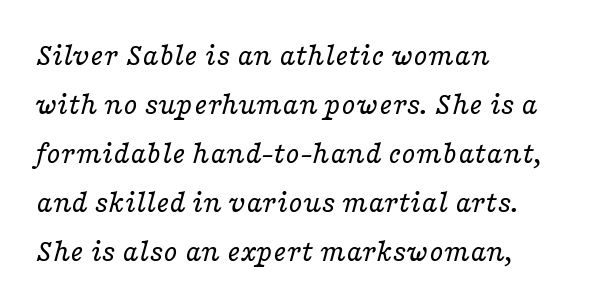
Look at the bottom of the vertical strokes: they flare into serifs here. Rendered with sloped, italic letterforms. The line texture is even and compact thanks to regular tracking. This sample has the flowing, uneven cadence of proportional lettering. Unbolded letterforms with no extra heft.
